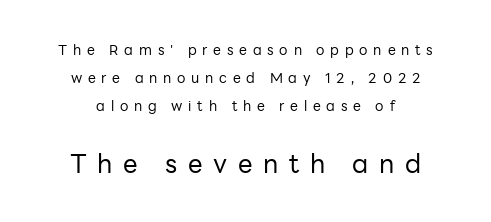
{"italic": "no", "bold": "no", "underline": "no", "line_spacing": "loose", "line_spacing_ratio": 2.01, "letter_spacing": "wide", "letter_spacing_em": 0.41, "larger_block": "second", "size_ratio": 1.86, "glyph_px": 26}
